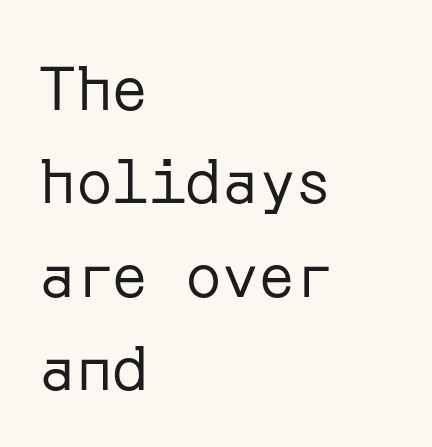
Q: Is the text bold? A: No.
Q: Is the text italic (slanted)? A: No, it is upright.
Q: Is the typeface a serif or a sans-serif typeface? A: Sans-serif.
Q: Is the text underlined? A: No.
Q: How is the paragraph aligned? A: Left-aligned.
Q: Is the spacing between letters normal or unusually wide? A: Normal.
Q: Is the spacing between lines tight, normal or loose? A: Normal.
Q: Width (condensed, normal, or wide)? A: Normal.
Q: Stroke contrast? A: Low.
Q: x-height? A: Medium.
